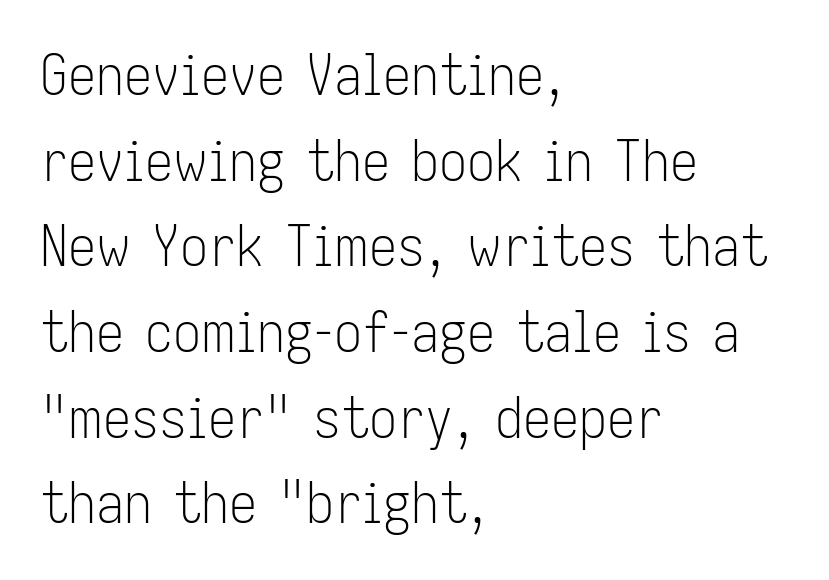
{"serif": "no", "italic": "no", "bold": "no", "weight": "light", "width": "condensed", "stroke_contrast": "low", "x_height": "medium", "monospaced": "no", "underline": "no", "align": "left", "line_spacing": "normal", "line_spacing_ratio": 1.53, "letter_spacing": "normal", "letter_spacing_em": 0.0, "glyph_px": 56}
